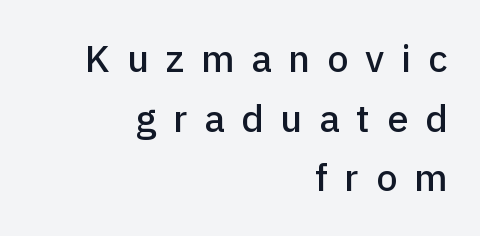
Q: Is the text italic (slanted)? A: No, it is upright.
Q: Is the typeface a serif or a sans-serif typeface? A: Sans-serif.
Q: Is the text underlined? A: No.
Q: How is the paragraph aligned? A: Right-aligned.
Q: Is the spacing between letters normal or unusually wide? A: Unusually wide.
Q: Is the spacing between lines tight, normal or loose? A: Normal.
Q: Width (condensed, normal, or wide)? A: Normal.
Q: Stroke contrast? A: Low.
Q: x-height? A: Medium.
Q: Monospaced? A: No.
